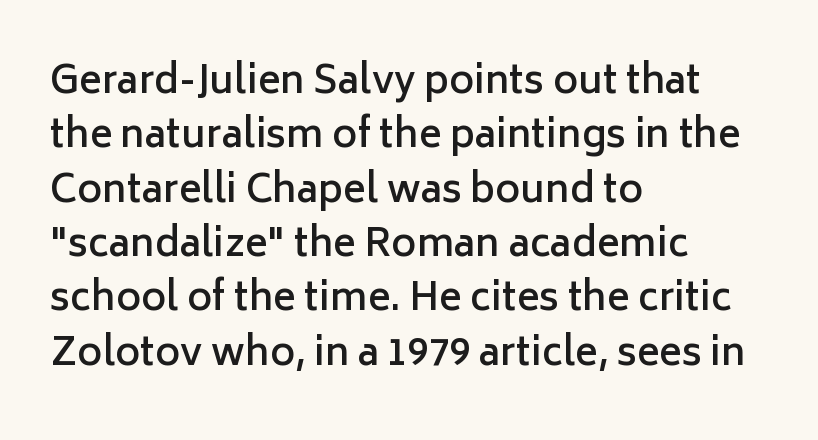
Q: Is the text bold? A: Semi-bold.
Q: Is the text italic (slanted)? A: No, it is upright.
Q: Is the typeface a serif or a sans-serif typeface? A: Sans-serif.
Q: Is the text underlined? A: No.
Q: How is the paragraph aligned? A: Left-aligned.
Q: Is the spacing between letters normal or unusually wide? A: Normal.
Q: Is the spacing between lines tight, normal or loose? A: Normal.
Q: Width (condensed, normal, or wide)? A: Normal.
Q: Stroke contrast? A: Low.
Q: x-height? A: Medium.
Q: Monospaced? A: No.
